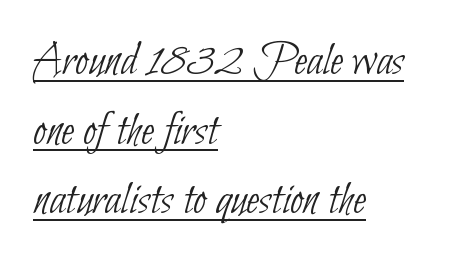
{"serif": "no", "bold": "no", "weight": "thin", "width": "condensed", "stroke_contrast": "low", "x_height": "small", "monospaced": "no", "underline": "yes", "align": "left", "line_spacing": "normal", "line_spacing_ratio": 1.45, "letter_spacing": "normal", "letter_spacing_em": 0.0, "glyph_px": 48}
